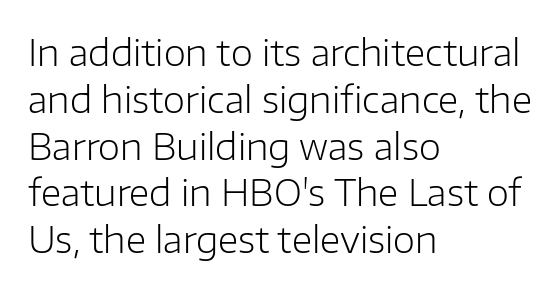
Q: Is the text bold? A: No.
Q: Is the text italic (slanted)? A: No, it is upright.
Q: Is the typeface a serif or a sans-serif typeface? A: Sans-serif.
Q: Is the text underlined? A: No.
Q: How is the paragraph aligned? A: Left-aligned.
Q: Is the spacing between letters normal or unusually wide? A: Normal.
Q: Is the spacing between lines tight, normal or loose? A: Normal.
Q: Width (condensed, normal, or wide)? A: Normal.
Q: Stroke contrast? A: Low.
Q: x-height? A: Medium.
Q: Monospaced? A: No.
